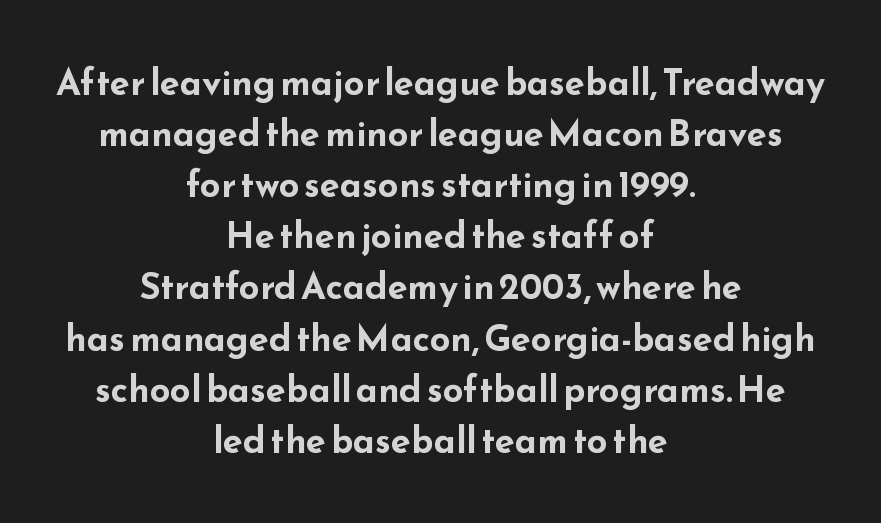
Q: Is the text bold? A: Yes.
Q: Is the text italic (slanted)? A: No, it is upright.
Q: Is the typeface a serif or a sans-serif typeface? A: Sans-serif.
Q: Is the text underlined? A: No.
Q: How is the paragraph aligned? A: Centered.
Q: Is the spacing between letters normal or unusually wide? A: Normal.
Q: Is the spacing between lines tight, normal or loose? A: Normal.
Q: Width (condensed, normal, or wide)? A: Wide.
Q: Stroke contrast? A: Low.
Q: x-height? A: Small.
Q: Monospaced? A: No.
